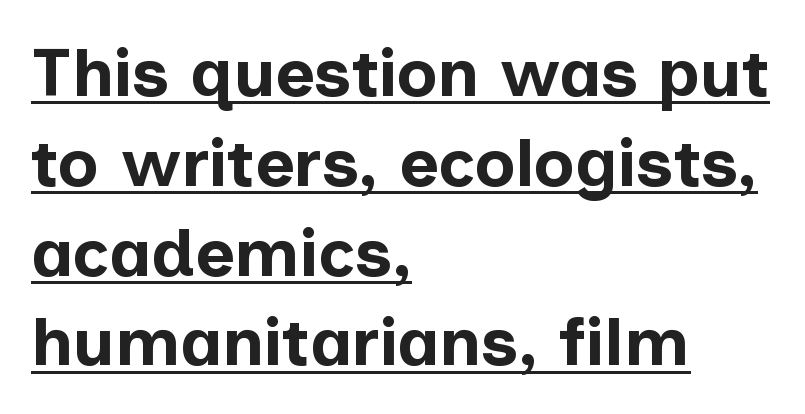
Serif or sans? Sans — the stroke terminals are bare. Emphasis is given by a line drawn under the lettering. Tracking value appears to be zero — textbook default spacing. The axis of the letterforms is exactly vertical.
